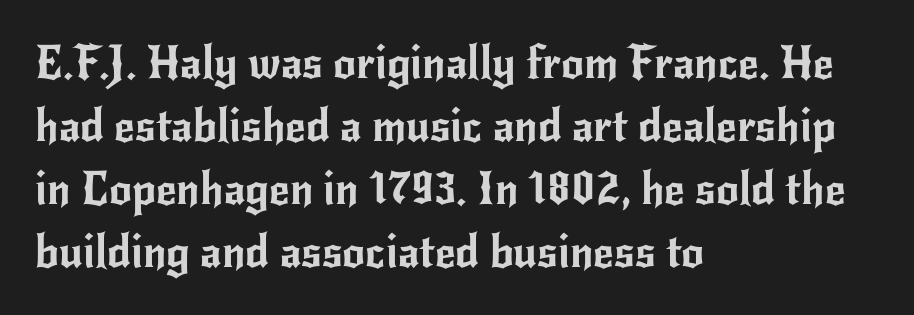
Examine the stroke ends and you'll find no serifs. Unmarked baselines from the first word to the last. The letters advance in unequal steps, a hallmark of proportional type. The paragraph has a hard left edge and a soft right edge. Characters remain perfectly vertical along every line. One glance says typical: line gaps are just what's usual.
